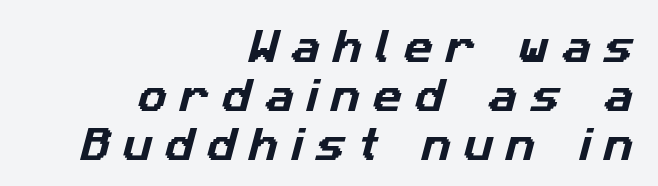
The image shows 36 px sans-serif type; set right-aligned, normal line spacing (1.36x), unusually wide letter spacing (+0.36 em), not underlined; low stroke contrast and a medium x-height.
